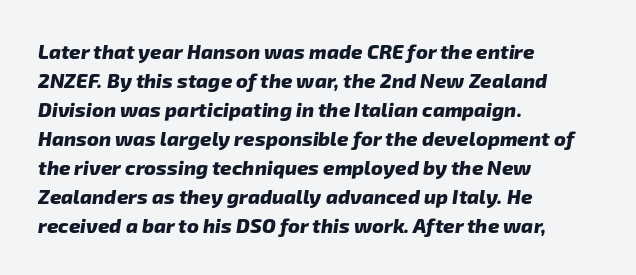
The image shows 20 px bold type; set left-aligned, normal line spacing (1.45x), normal letter spacing, not underlined.
